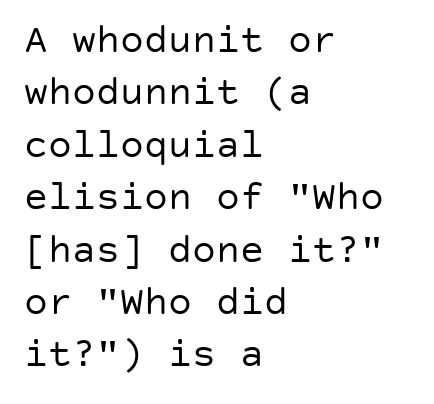
{"serif": "no", "italic": "no", "bold": "no", "weight": "regular", "width": "normal", "stroke_contrast": "low", "x_height": "large", "underline": "no", "align": "left", "line_spacing": "normal", "line_spacing_ratio": 1.31, "letter_spacing": "normal", "letter_spacing_em": 0.0, "glyph_px": 40}
